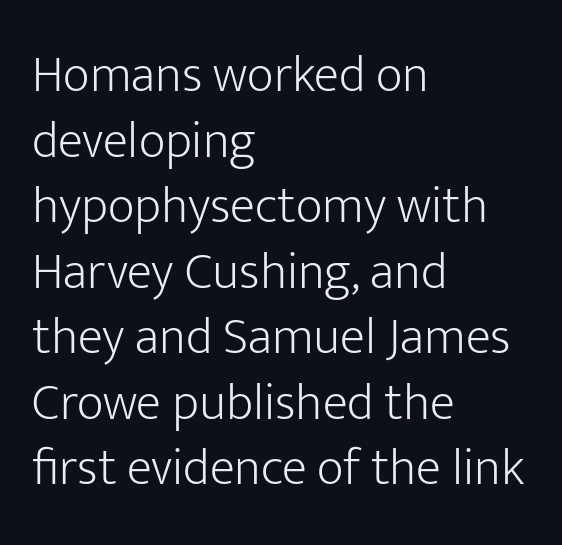
{"serif": "no", "italic": "no", "bold": "no", "weight": "light", "width": "normal", "stroke_contrast": "low", "x_height": "medium", "monospaced": "no", "underline": "no", "align": "left", "line_spacing": "normal", "line_spacing_ratio": 1.26, "letter_spacing": "normal", "letter_spacing_em": 0.0, "glyph_px": 52}
